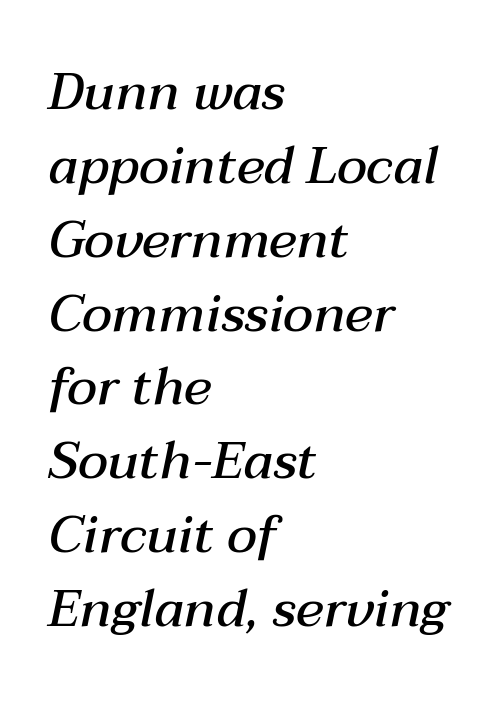
Standard letterfit; no display-style spreading of the glyphs. Slanted lettering throughout. Horizontal bands of white between lines are of average thickness. Casual observation: everything's shoved over to the left. Note the varied advance widths — an 'i' is clearly narrower than an 'm'.
